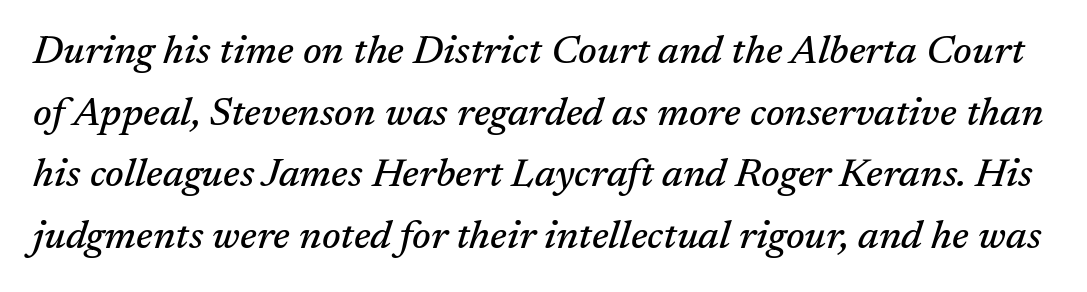
Q: Is the text italic (slanted)? A: Yes, it leans right by about 17 degrees.
Q: Is the typeface a serif or a sans-serif typeface? A: Serif.
Q: Is the text underlined? A: No.
Q: Is the spacing between letters normal or unusually wide? A: Normal.
Q: Is the spacing between lines tight, normal or loose? A: Normal.
Q: Width (condensed, normal, or wide)? A: Normal.
Q: Stroke contrast? A: Medium.
Q: x-height? A: Medium.
Q: Monospaced? A: No.
